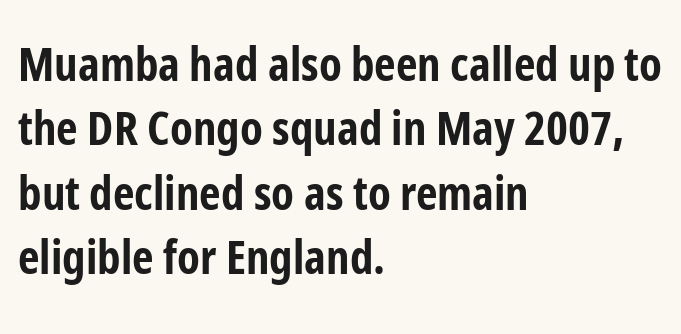
Q: Is the text bold? A: Yes.
Q: Is the text italic (slanted)? A: No, it is upright.
Q: Is the typeface a serif or a sans-serif typeface? A: Sans-serif.
Q: Is the text underlined? A: No.
Q: How is the paragraph aligned? A: Left-aligned.
Q: Is the spacing between letters normal or unusually wide? A: Normal.
Q: Is the spacing between lines tight, normal or loose? A: Normal.
Q: Width (condensed, normal, or wide)? A: Condensed.
Q: Stroke contrast? A: Low.
Q: x-height? A: Medium.
Q: Monospaced? A: No.
